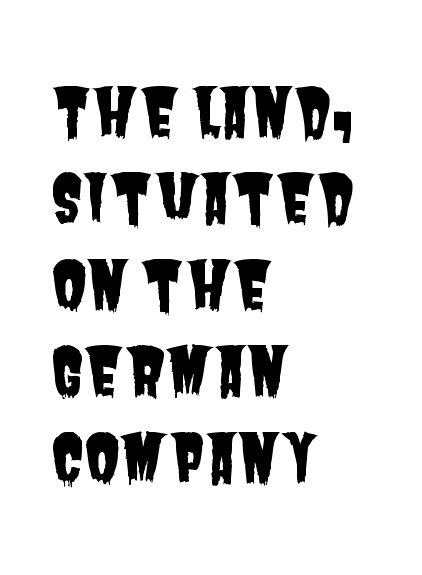
{"serif": "no", "width": "condensed", "stroke_contrast": "low", "x_height": "large", "monospaced": "no", "underline": "no", "align": "left", "line_spacing": "normal", "line_spacing_ratio": 1.33, "letter_spacing": "normal", "letter_spacing_em": 0.0, "glyph_px": 65}
